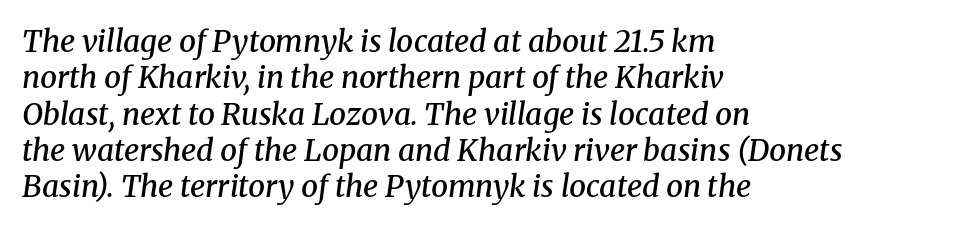
Q: Is the text bold? A: Semi-bold.
Q: Is the text italic (slanted)? A: Yes, it leans right by about 8 degrees.
Q: Is the typeface a serif or a sans-serif typeface? A: Serif.
Q: Is the text underlined? A: No.
Q: How is the paragraph aligned? A: Left-aligned.
Q: Is the spacing between letters normal or unusually wide? A: Normal.
Q: Width (condensed, normal, or wide)? A: Normal.
Q: Stroke contrast? A: Medium.
Q: x-height? A: Medium.
Q: Monospaced? A: No.
